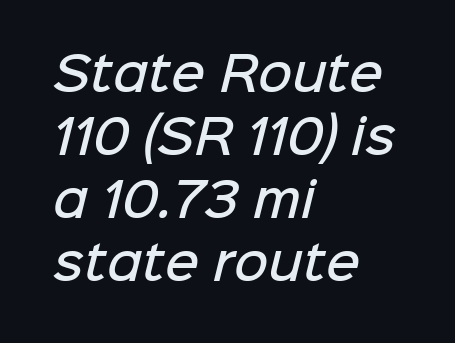
Q: Is the text bold? A: Semi-bold.
Q: Is the typeface a serif or a sans-serif typeface? A: Sans-serif.
Q: Is the text underlined? A: No.
Q: How is the paragraph aligned? A: Left-aligned.
Q: Is the spacing between letters normal or unusually wide? A: Normal.
Q: Is the spacing between lines tight, normal or loose? A: Normal.
Q: Width (condensed, normal, or wide)? A: Normal.
Q: Stroke contrast? A: Low.
Q: x-height? A: Medium.
Q: Monospaced? A: No.
